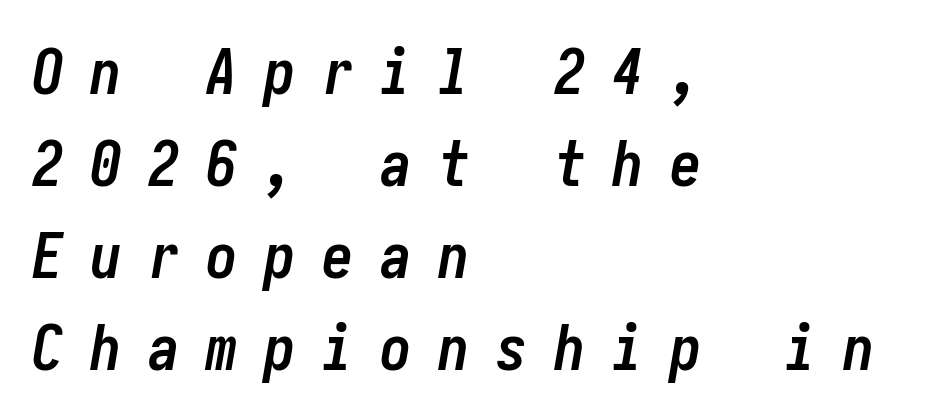
Q: Is the text bold? A: Yes.
Q: Is the text italic (slanted)? A: Yes, it leans right by about 10 degrees.
Q: Is the text underlined? A: No.
Q: How is the paragraph aligned? A: Left-aligned.
Q: Is the spacing between letters normal or unusually wide? A: Unusually wide.
Q: Is the spacing between lines tight, normal or loose? A: Normal.
Q: Width (condensed, normal, or wide)? A: Condensed.
Q: Stroke contrast? A: Low.
Q: x-height? A: Medium.
